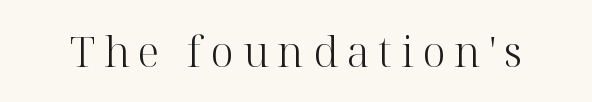
The image shows 42 px light serif type, upright; set unusually wide letter spacing (+0.21 em), not underlined; high stroke contrast and a medium x-height.
